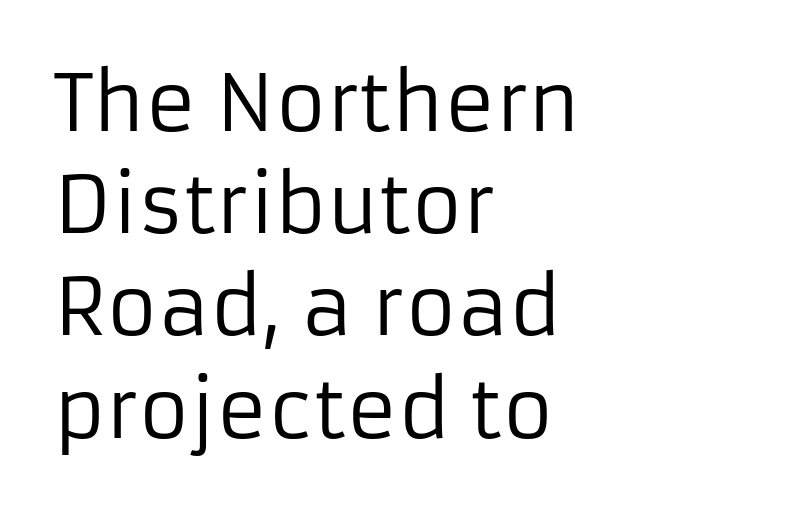
The image shows 78 px regular-weight sans-serif type, upright; set left-aligned, normal line spacing (1.31x), normal letter spacing, not underlined; low stroke contrast and a medium x-height.
